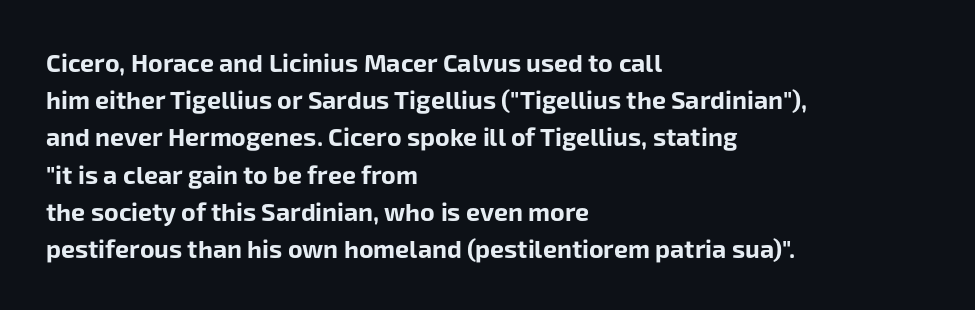
Q: Is the text bold? A: Yes.
Q: Is the text italic (slanted)? A: No, it is upright.
Q: Is the text underlined? A: No.
Q: How is the paragraph aligned? A: Left-aligned.
Q: Is the spacing between letters normal or unusually wide? A: Normal.
Q: Is the spacing between lines tight, normal or loose? A: Normal.
